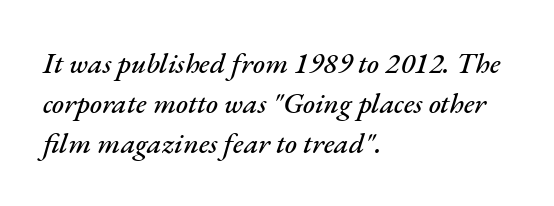
{"italic": "yes", "lean": "right", "slant_degrees": 17, "width": "normal", "stroke_contrast": "medium", "x_height": "small", "monospaced": "no", "underline": "no", "align": "left", "line_spacing": "normal", "line_spacing_ratio": 1.38, "letter_spacing": "normal", "letter_spacing_em": 0.0, "glyph_px": 29}
